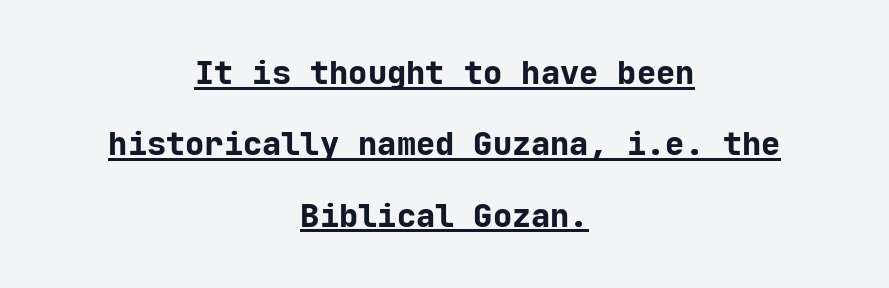
{"serif": "no", "italic": "no", "bold": "yes", "weight": "bold", "width": "normal", "stroke_contrast": "low", "x_height": "medium", "monospaced": "yes", "underline": "yes", "align": "center", "line_spacing": "loose", "line_spacing_ratio": 2.23, "letter_spacing": "normal", "letter_spacing_em": 0.0, "glyph_px": 32}
